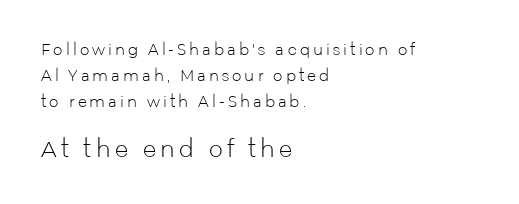
Q: Is the text bold? A: No.
Q: Is the text italic (slanted)? A: No, it is upright.
Q: Is the text underlined? A: No.
Q: How is the paragraph aligned? A: Left-aligned.
Q: Is the spacing between letters normal or unusually wide? A: Unusually wide.
Q: Which block of text is set in a larger size, the first (top) or the second (bottom)? A: The second (bottom) one.
